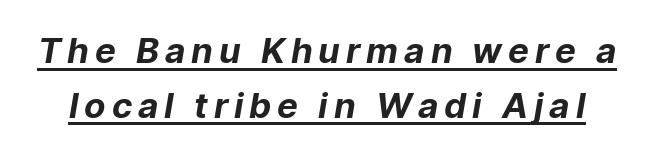
What kind of face is this? One without serifs — a sans. Interline gaps are of average width in this sample. Notice how thick the strokes are: this is what a full bold looks like. A typesetter would call this proportional, since set widths differ per character. Emphasis is given by a line drawn under the lettering.
